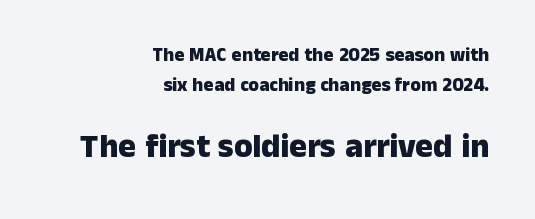
Only glyphs here, with clear space below each row. Posture: upright roman. Character size in the trailing block exceeds that of the leading block. The text block is weighted toward the right margin, trailing off unevenly leftward.
